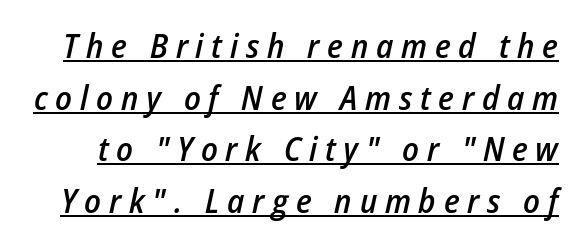
The image shows 34 px semibold, condensed type, italic (leaning right); set normal line spacing (1.52x), unusually wide letter spacing (+0.23 em), underlined; low stroke contrast and a medium x-height.
